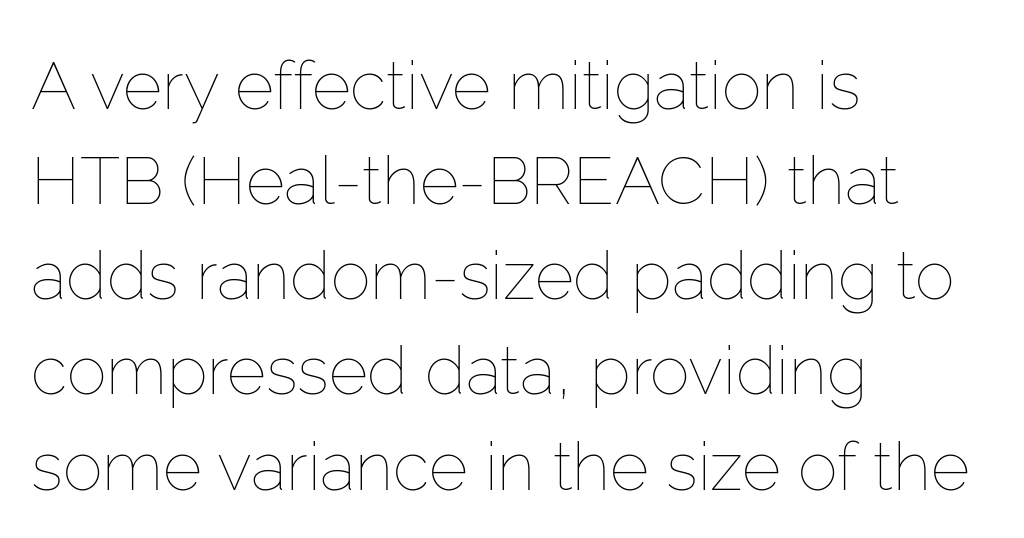
The image shows 67 px thin type, upright; set left-aligned, normal line spacing (1.42x), normal letter spacing, not underlined; low stroke contrast and a medium x-height.
